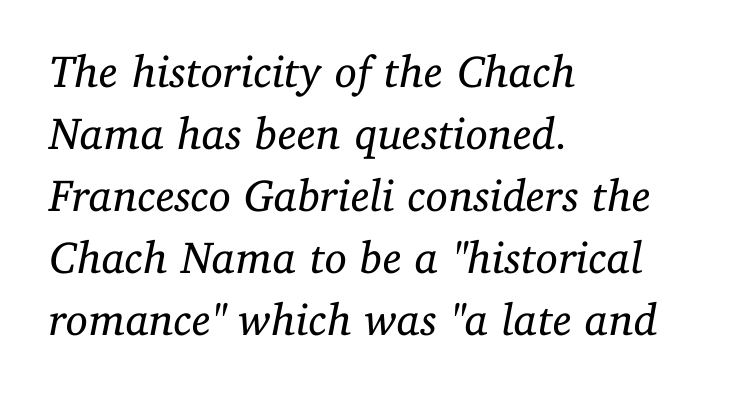
Q: Is the text bold? A: No.
Q: Is the text italic (slanted)? A: Yes, it leans right by about 11 degrees.
Q: Is the typeface a serif or a sans-serif typeface? A: Serif.
Q: Is the text underlined? A: No.
Q: How is the paragraph aligned? A: Left-aligned.
Q: Is the spacing between letters normal or unusually wide? A: Normal.
Q: Is the spacing between lines tight, normal or loose? A: Normal.
Q: Width (condensed, normal, or wide)? A: Normal.
Q: Stroke contrast? A: Low.
Q: x-height? A: Medium.
Q: Monospaced? A: No.
